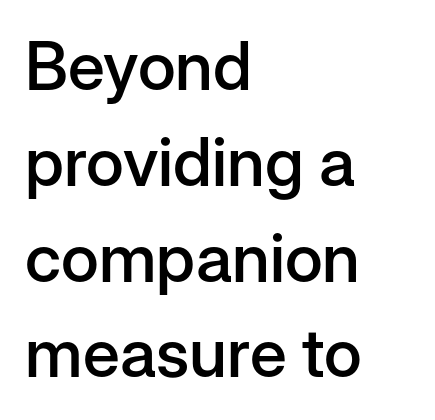
Q: Is the text bold? A: Semi-bold.
Q: Is the text italic (slanted)? A: No, it is upright.
Q: Is the typeface a serif or a sans-serif typeface? A: Sans-serif.
Q: Is the text underlined? A: No.
Q: How is the paragraph aligned? A: Left-aligned.
Q: Is the spacing between letters normal or unusually wide? A: Normal.
Q: Is the spacing between lines tight, normal or loose? A: Normal.
Q: Width (condensed, normal, or wide)? A: Normal.
Q: Stroke contrast? A: Low.
Q: x-height? A: Medium.
Q: Monospaced? A: No.
